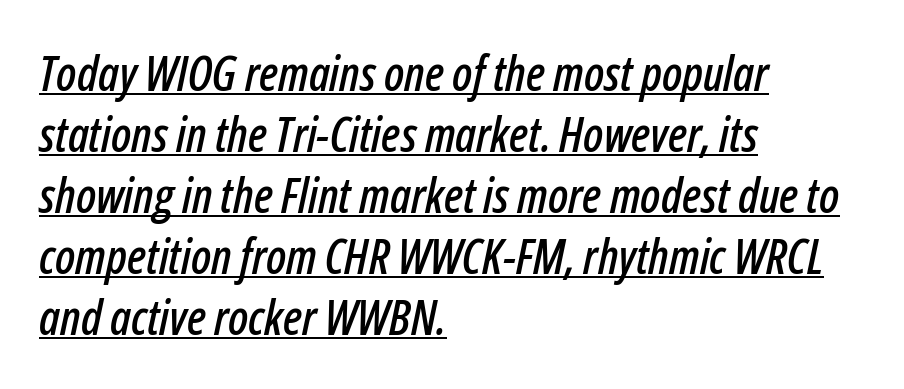
The image shows 48 px condensed type, italic (leaning right); set left-aligned, normal line spacing (1.27x), normal letter spacing, underlined; low stroke contrast and a medium x-height.
